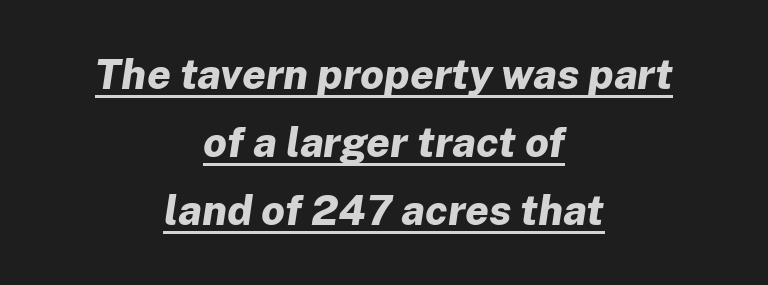
The image shows 42 px bold type, italic (leaning right); set centered, normal line spacing (1.62x), normal letter spacing, underlined; low stroke contrast and a medium x-height.
